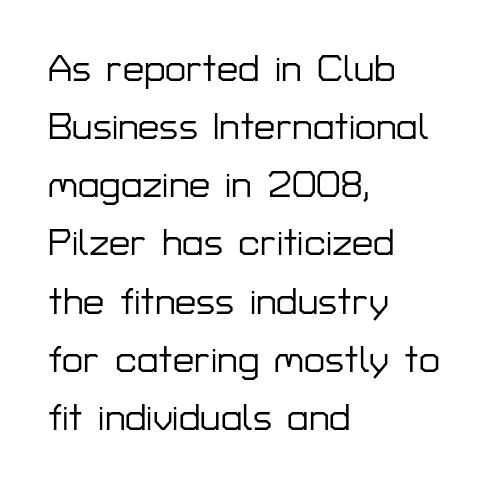
{"serif": "no", "italic": "no", "width": "normal", "stroke_contrast": "low", "x_height": "medium", "monospaced": "no", "underline": "no", "align": "left", "line_spacing": "normal", "line_spacing_ratio": 1.53, "letter_spacing": "normal", "letter_spacing_em": 0.0, "glyph_px": 38}
